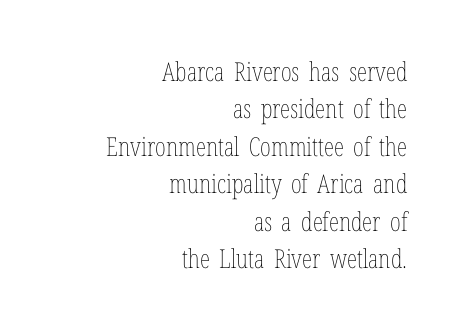
A light-to-regular cut is what we see here. Each word holds together tightly as a unit, with standard inter-letter gaps. Line spacing here is normal. Compared with a flush-left layout, this one pins lines to the opposite, right side. Notice how the stems are strictly vertical — no italics here.
